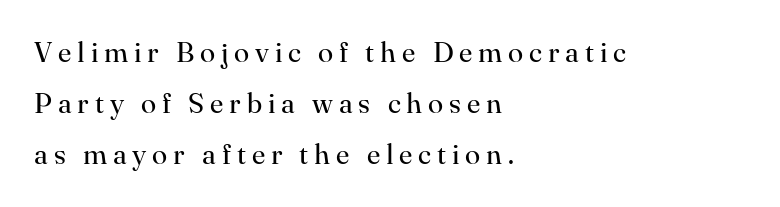
{"serif": "yes", "italic": "no", "bold": "no", "weight": "regular", "width": "normal", "stroke_contrast": "high", "x_height": "small", "monospaced": "no", "underline": "no", "align": "left", "line_spacing_ratio": 1.83, "letter_spacing": "wide", "letter_spacing_em": 0.21, "glyph_px": 28}
